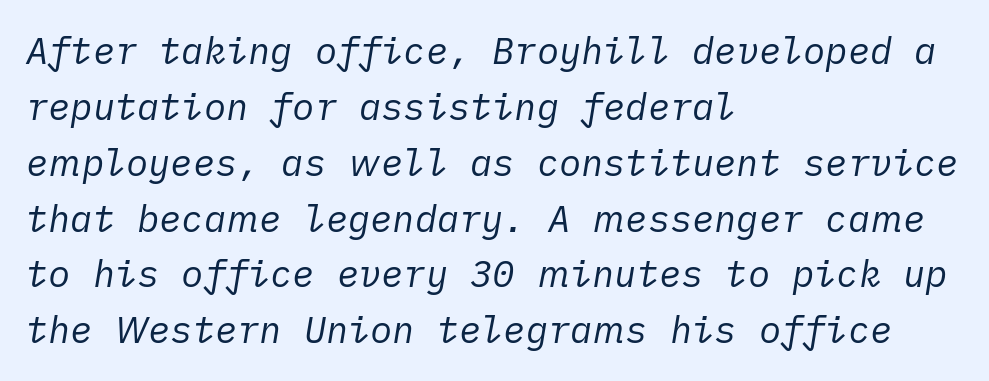
{"italic": "yes", "lean": "right", "slant_degrees": 10, "bold": "no", "weight": "regular", "width": "normal", "stroke_contrast": "low", "x_height": "medium", "underline": "no", "align": "left", "line_spacing": "normal", "line_spacing_ratio": 1.51, "letter_spacing": "normal", "letter_spacing_em": 0.0, "glyph_px": 37}
